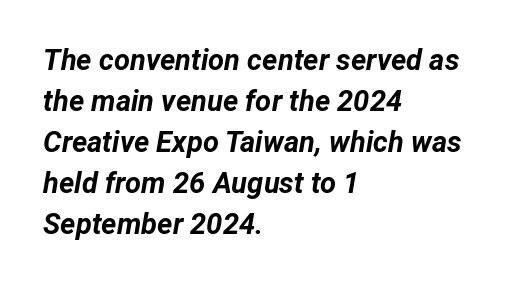
The image shows 29 px bold type, italic (leaning right); set left-aligned, normal line spacing (1.41x), normal letter spacing, not underlined; low stroke contrast and a medium x-height.
